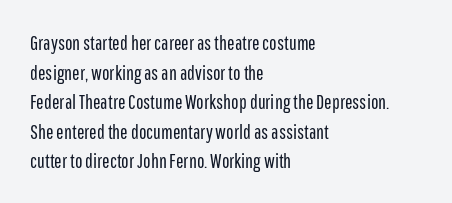
The image shows 20 px text type, upright; set left-aligned, normal line spacing (1.48x), normal letter spacing, not underlined.
